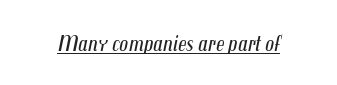
{"italic": "yes", "lean": "right", "slant_degrees": 12, "bold": "no", "underline": "yes", "letter_spacing": "normal", "letter_spacing_em": 0.0, "glyph_px": 22}
